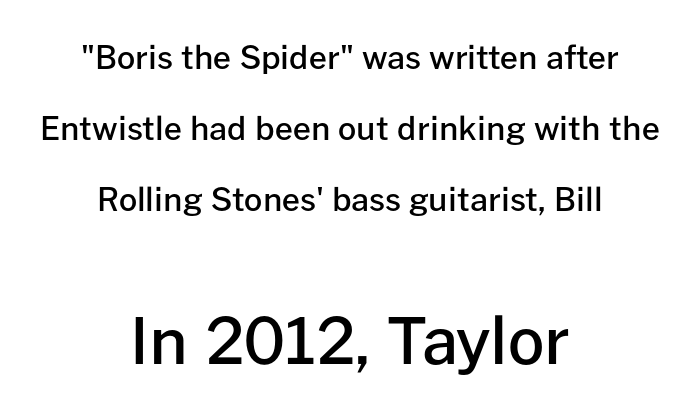
The image shows 64 px semibold sans-serif type, upright; set centered, loose line spacing (2.22x), normal letter spacing, not underlined; the second (bottom) block is 2.0x larger; low stroke contrast and a medium x-height.
